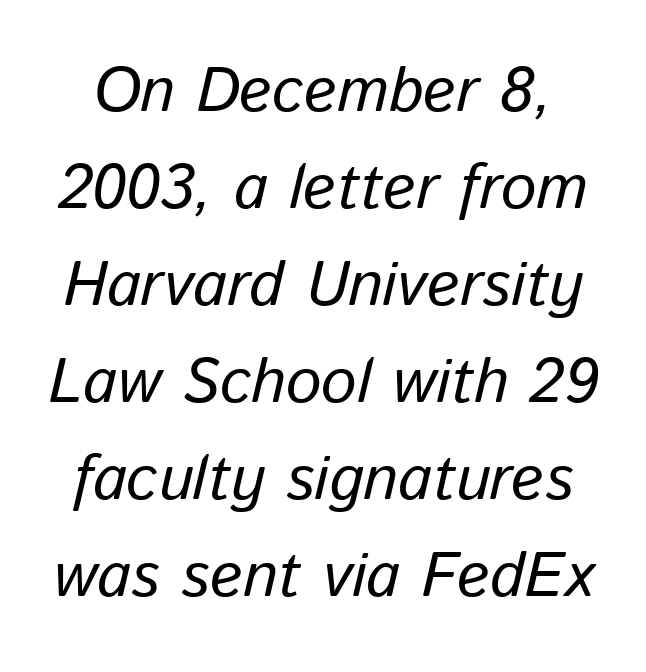
{"italic": "yes", "lean": "right", "slant_degrees": 13, "bold": "no", "weight": "regular", "width": "normal", "stroke_contrast": "low", "x_height": "medium", "monospaced": "no", "underline": "no", "line_spacing": "normal", "line_spacing_ratio": 1.54, "letter_spacing": "normal", "letter_spacing_em": 0.0, "glyph_px": 63}
